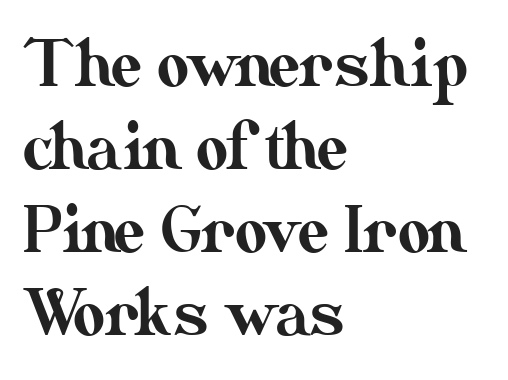
Q: Is the text italic (slanted)? A: No, it is upright.
Q: Is the text underlined? A: No.
Q: How is the paragraph aligned? A: Left-aligned.
Q: Is the spacing between letters normal or unusually wide? A: Normal.
Q: Is the spacing between lines tight, normal or loose? A: Normal.
Q: Width (condensed, normal, or wide)? A: Normal.
Q: Stroke contrast? A: Medium.
Q: x-height? A: Small.
Q: Monospaced? A: No.
